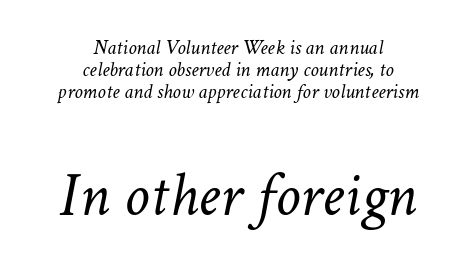
{"italic": "yes", "lean": "right", "slant_degrees": 11, "bold": "no", "weight": "light", "width": "normal", "stroke_contrast": "low", "x_height": "medium", "monospaced": "no", "underline": "no", "align": "center", "line_spacing": "tight", "line_spacing_ratio": 1.05, "letter_spacing": "normal", "letter_spacing_em": 0.0, "larger_block": "second", "size_ratio": 3.0, "glyph_px": 63}
